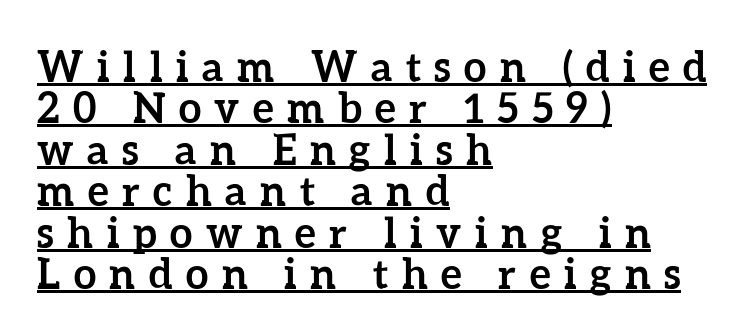
Leading is clearly below the norm, producing a dense column. Words appear elongated and porous because spacing is wide. The letters stand upright; this is a roman face. Proportional: the letters do not fall into vertical columns. Somebody hit Ctrl+U on this one — the words are underlined. Caption: bold face, heavy strokes.
